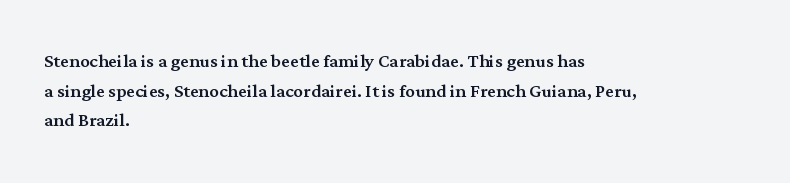
The image shows 24 px text type, upright; set left-aligned, line spacing 1.23x, normal letter spacing, not underlined.
